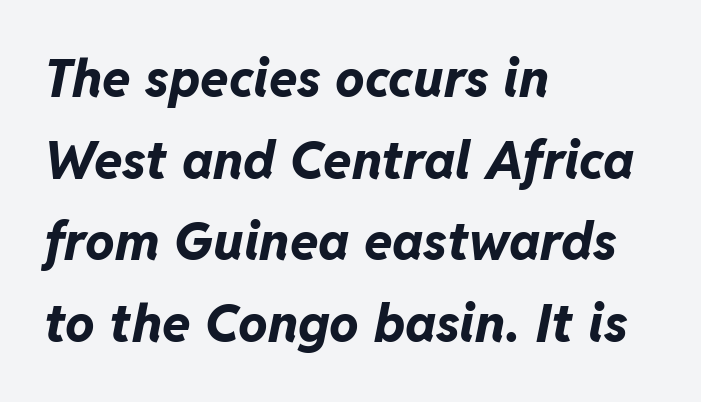
{"italic": "yes", "lean": "right", "slant_degrees": 11, "bold": "yes", "weight": "bold", "width": "normal", "stroke_contrast": "low", "x_height": "medium", "monospaced": "no", "underline": "no", "align": "left", "line_spacing": "normal", "line_spacing_ratio": 1.57, "letter_spacing": "normal", "letter_spacing_em": 0.0, "glyph_px": 52}
